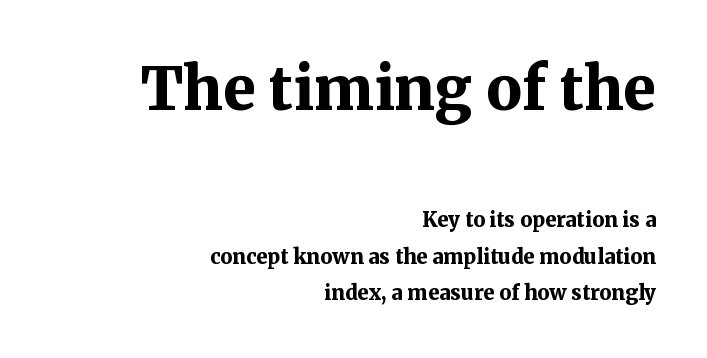
Q: Is the text bold? A: Yes.
Q: Is the text italic (slanted)? A: No, it is upright.
Q: Is the typeface a serif or a sans-serif typeface? A: Serif.
Q: Is the text underlined? A: No.
Q: How is the paragraph aligned? A: Right-aligned.
Q: Is the spacing between letters normal or unusually wide? A: Normal.
Q: Which block of text is set in a larger size, the first (top) or the second (bottom)? A: The first (top) one.
Q: Width (condensed, normal, or wide)? A: Normal.
Q: Stroke contrast? A: Medium.
Q: x-height? A: Medium.
Q: Monospaced? A: No.
